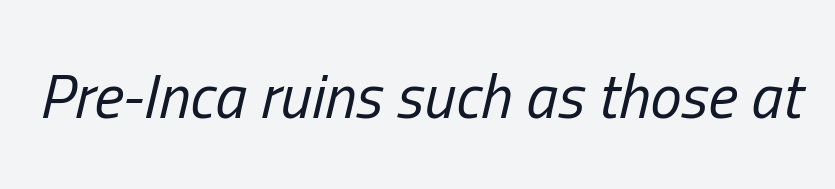
Q: Is the text bold? A: No.
Q: Is the text italic (slanted)? A: Yes, it leans right by about 13 degrees.
Q: Is the text underlined? A: No.
Q: Is the spacing between letters normal or unusually wide? A: Normal.
Q: Width (condensed, normal, or wide)? A: Condensed.
Q: Stroke contrast? A: Low.
Q: x-height? A: Medium.
Q: Monospaced? A: No.
